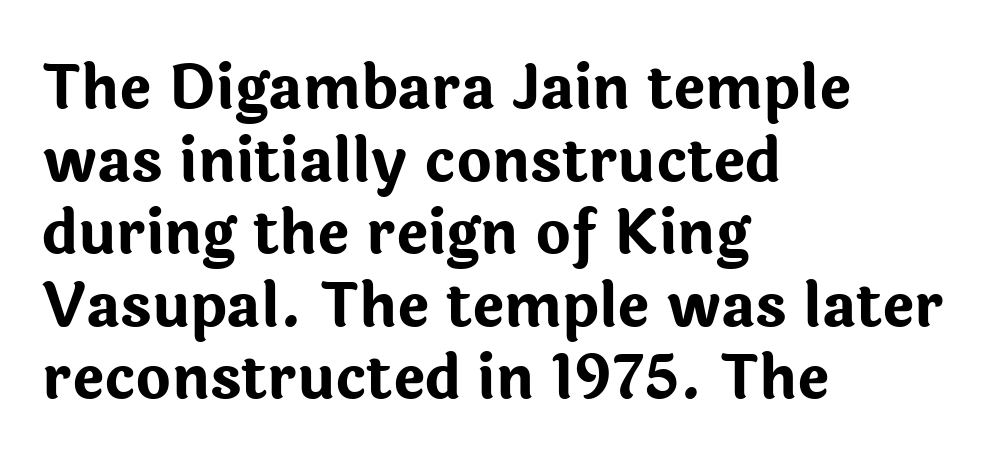
Q: Is the text bold? A: Yes.
Q: Is the text italic (slanted)? A: No, it is upright.
Q: Is the typeface a serif or a sans-serif typeface? A: Sans-serif.
Q: Is the text underlined? A: No.
Q: How is the paragraph aligned? A: Left-aligned.
Q: Is the spacing between letters normal or unusually wide? A: Normal.
Q: Width (condensed, normal, or wide)? A: Normal.
Q: Stroke contrast? A: Low.
Q: x-height? A: Medium.
Q: Monospaced? A: No.
